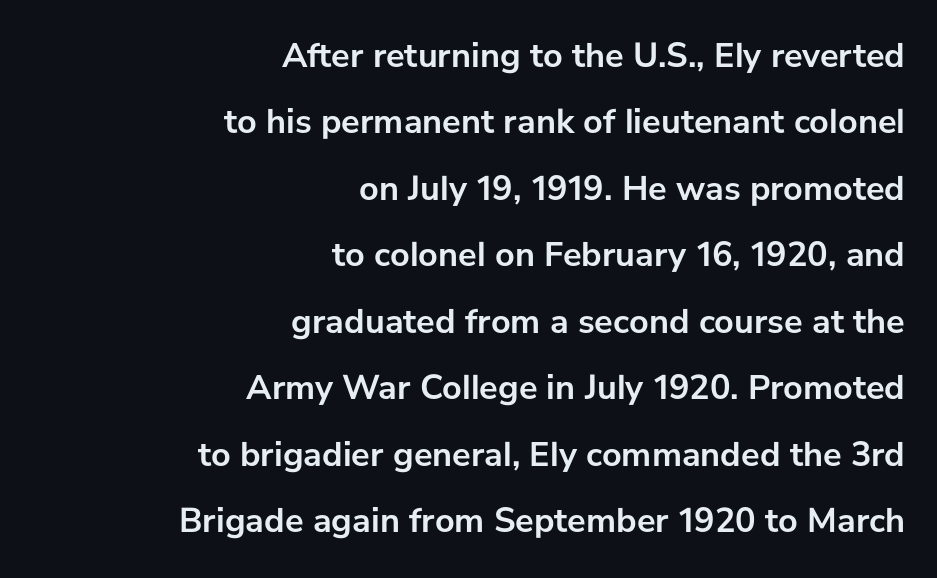
{"serif": "no", "italic": "no", "bold": "yes", "weight": "semibold", "width": "normal", "stroke_contrast": "low", "x_height": "medium", "monospaced": "no", "underline": "no", "align": "right", "line_spacing": "loose", "line_spacing_ratio": 1.9, "letter_spacing": "normal", "letter_spacing_em": 0.0, "glyph_px": 35}
